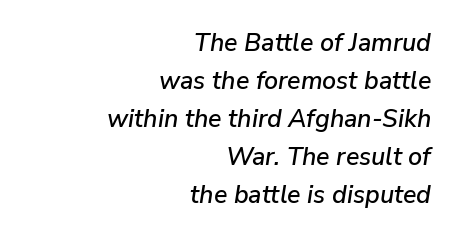
{"italic": "yes", "lean": "right", "slant_degrees": 9, "underline": "no", "align": "right", "line_spacing": "normal", "line_spacing_ratio": 1.52, "letter_spacing": "normal", "letter_spacing_em": 0.0, "glyph_px": 25}
